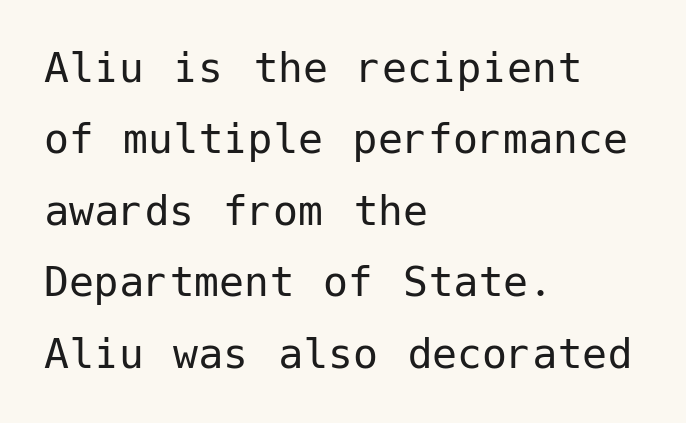
Q: Is the text bold? A: No.
Q: Is the text italic (slanted)? A: No, it is upright.
Q: Is the typeface a serif or a sans-serif typeface? A: Sans-serif.
Q: Is the text underlined? A: No.
Q: How is the paragraph aligned? A: Left-aligned.
Q: Is the spacing between letters normal or unusually wide? A: Normal.
Q: Is the spacing between lines tight, normal or loose? A: Normal.
Q: Width (condensed, normal, or wide)? A: Normal.
Q: Stroke contrast? A: Low.
Q: x-height? A: Medium.
